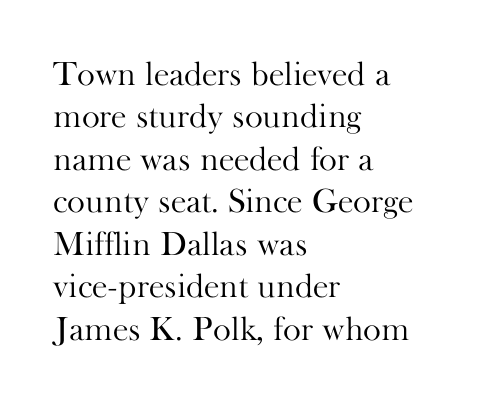
The rendering uses natural spacing where letterforms have individual widths. Left-aligned paragraph, ragged on the right. The letters stand upright; this is a roman face. Underline: absent. These lines keep a tight, regular rhythm from letter to letter.
